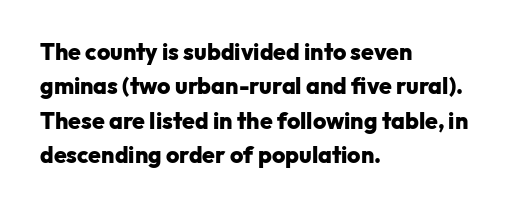
The space directly below the letters is spotless. Interline gaps are of average width in this sample. Ascenders rise straight up at ninety degrees. The rendering anchors every line to the left-hand side. The horizontal fit of the characters is conventional and even. The sample has been set heavy, in full bold.
